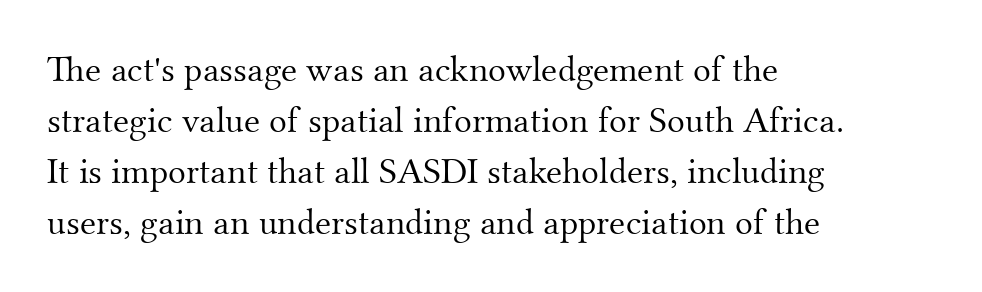
Q: Is the text bold? A: No.
Q: Is the text italic (slanted)? A: No, it is upright.
Q: Is the typeface a serif or a sans-serif typeface? A: Serif.
Q: Is the text underlined? A: No.
Q: How is the paragraph aligned? A: Left-aligned.
Q: Is the spacing between letters normal or unusually wide? A: Normal.
Q: Is the spacing between lines tight, normal or loose? A: Normal.
Q: Width (condensed, normal, or wide)? A: Normal.
Q: Stroke contrast? A: Medium.
Q: x-height? A: Small.
Q: Monospaced? A: No.
